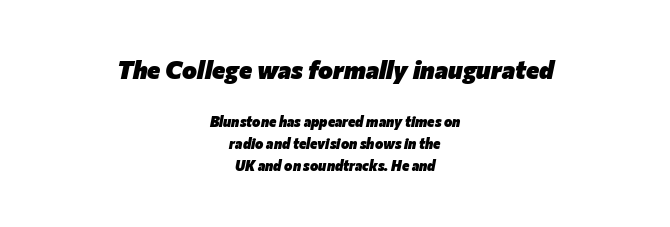
Q: Is the text bold? A: Yes.
Q: Is the text italic (slanted)? A: Yes, it leans right by about 12 degrees.
Q: Is the text underlined? A: No.
Q: How is the paragraph aligned? A: Centered.
Q: Is the spacing between letters normal or unusually wide? A: Normal.
Q: Is the spacing between lines tight, normal or loose? A: Normal.
Q: Which block of text is set in a larger size, the first (top) or the second (bottom)? A: The first (top) one.
